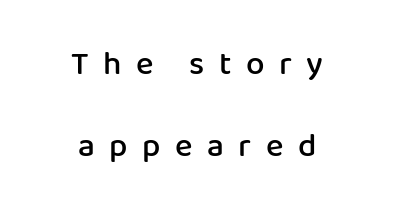
Q: Is the text bold? A: Semi-bold.
Q: Is the text italic (slanted)? A: No, it is upright.
Q: Is the typeface a serif or a sans-serif typeface? A: Sans-serif.
Q: Is the text underlined? A: No.
Q: How is the paragraph aligned? A: Centered.
Q: Is the spacing between letters normal or unusually wide? A: Unusually wide.
Q: Is the spacing between lines tight, normal or loose? A: Loose.
Q: Width (condensed, normal, or wide)? A: Normal.
Q: Stroke contrast? A: Low.
Q: x-height? A: Medium.
Q: Monospaced? A: No.
